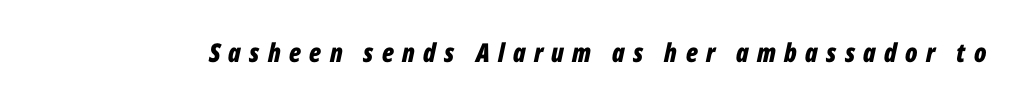
The image shows 26 px bold type, italic (leaning right); set unusually wide letter spacing (+0.32 em), not underlined.
